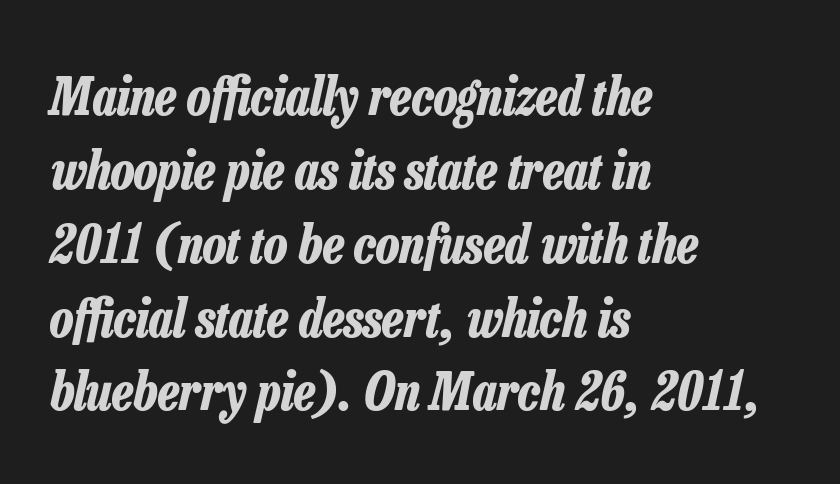
The image shows 52 px bold, condensed type, italic (leaning right); set left-aligned, normal line spacing (1.42x), normal letter spacing, not underlined; low stroke contrast and a medium x-height.
